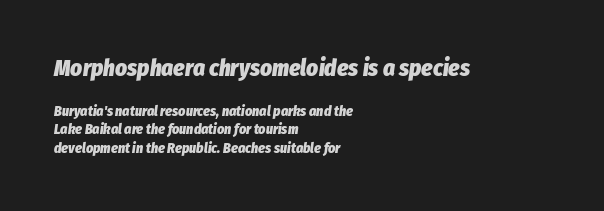
Q: Is the text bold? A: Yes.
Q: Is the text italic (slanted)? A: Yes, it leans right by about 8 degrees.
Q: Is the text underlined? A: No.
Q: How is the paragraph aligned? A: Left-aligned.
Q: Is the spacing between letters normal or unusually wide? A: Normal.
Q: Is the spacing between lines tight, normal or loose? A: Normal.
Q: Which block of text is set in a larger size, the first (top) or the second (bottom)? A: The first (top) one.
